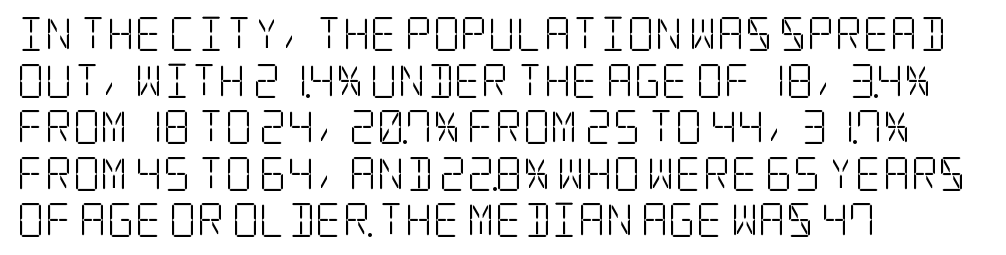
The image shows 34 px light, condensed serif type, upright; set left-aligned, normal line spacing (1.37x), normal letter spacing, not underlined; low stroke contrast and a large x-height.
